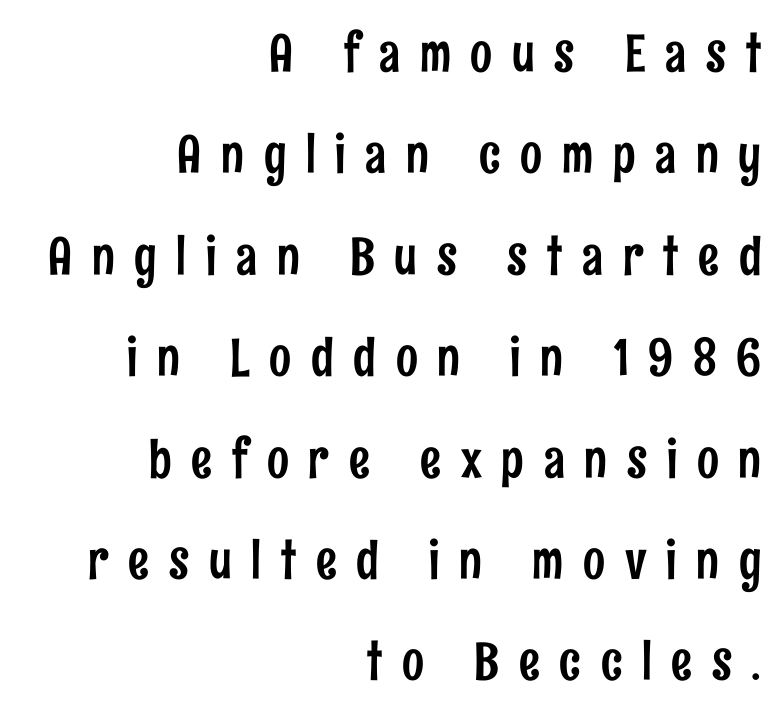
The designer went with a sans here, leaving each stem footless. If you drew a ruler down the right edge, every line would touch it. Upright lettering throughout. Is there much room between lines? Yes — plenty of vertical air separates them. Unmarked baselines from the first word to the last.
